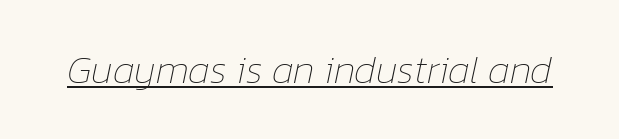
The specimen reads as italic at a glance. Like a heading marked for emphasis, these lines bear an underscore. In terms of letterspacing, this is plain default setting. Note the varied advance widths — an 'i' is clearly narrower than an 'm'. The passage shown is not bold in any degree.
